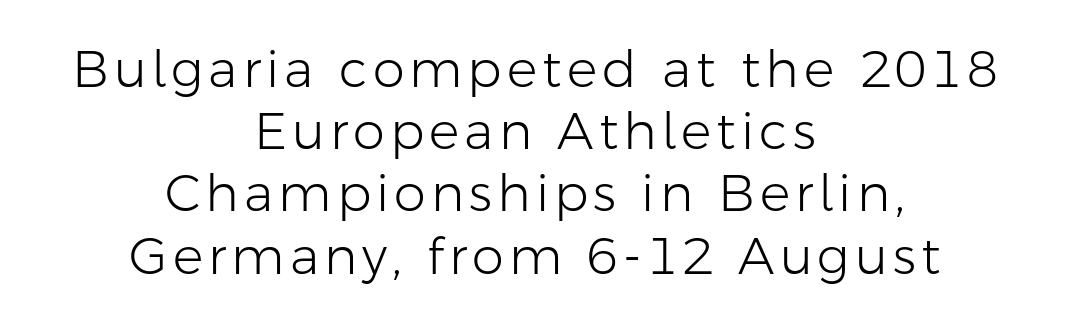
Look at the bottom of the vertical strokes: they stop flat, with no serifs. Character widths vary here, with narrow letters taking less room than wide ones. The letterforms sit at book weight or below. Tall strokes in this sample are plumb rather than angled. Decoration check: the copy has no underline. Leftover space on each line is divided equally before and after the words.
